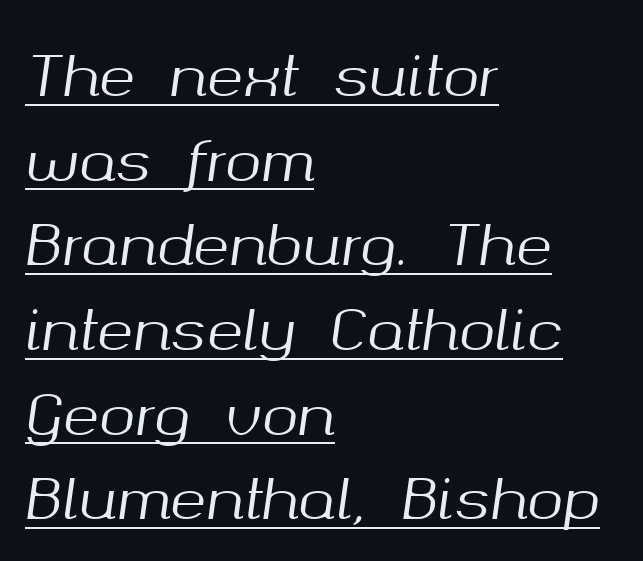
{"italic": "yes", "lean": "right", "slant_degrees": 8, "width": "normal", "stroke_contrast": "medium", "x_height": "medium", "monospaced": "no", "underline": "yes", "align": "left", "line_spacing": "normal", "line_spacing_ratio": 1.54, "letter_spacing": "normal", "letter_spacing_em": 0.0, "glyph_px": 55}
